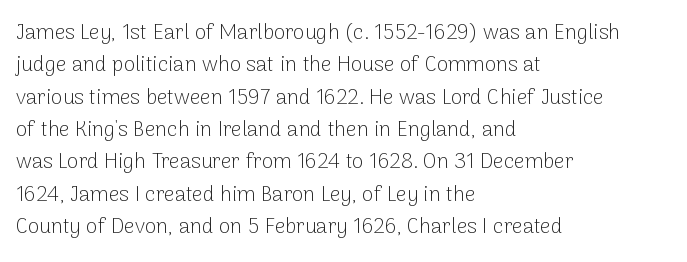
The image shows 21 px text type, upright; set left-aligned, normal line spacing (1.54x), normal letter spacing, not underlined.
